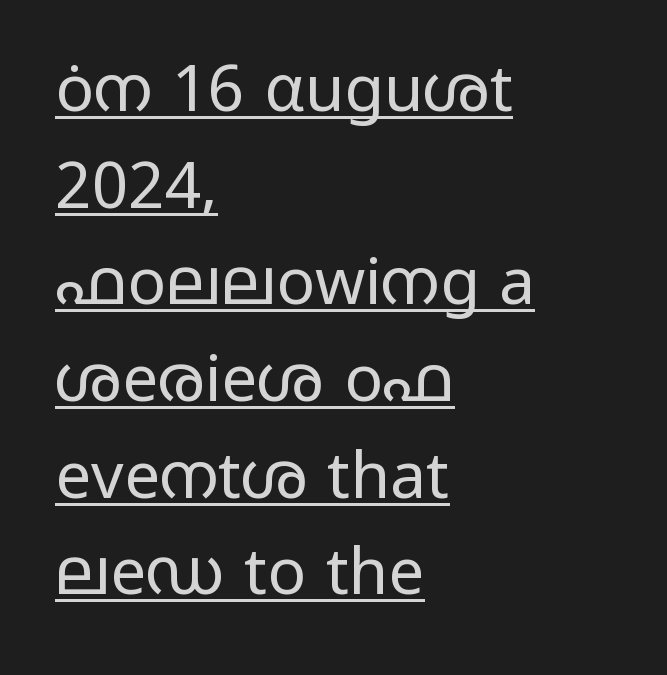
{"serif": "no", "italic": "no", "bold": "no", "weight": "regular", "width": "wide", "stroke_contrast": "low", "x_height": "medium", "monospaced": "no", "underline": "yes", "align": "left", "line_spacing": "normal", "line_spacing_ratio": 1.51, "letter_spacing": "normal", "letter_spacing_em": 0.0, "glyph_px": 64}
